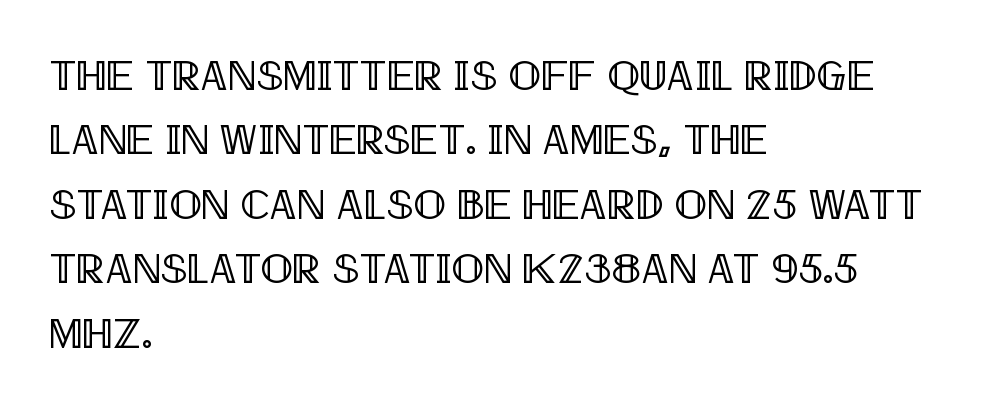
The zone under the glyphs is completely vacant. All the whitespace from short lines collects on the right. Between one letter and the next there's only the usual sliver of space. Think of a printed novel: that variable character pitch is what you see here. Leading matches the norm, producing a regular column. You can tell it's not italic because the verticals are truly vertical.
